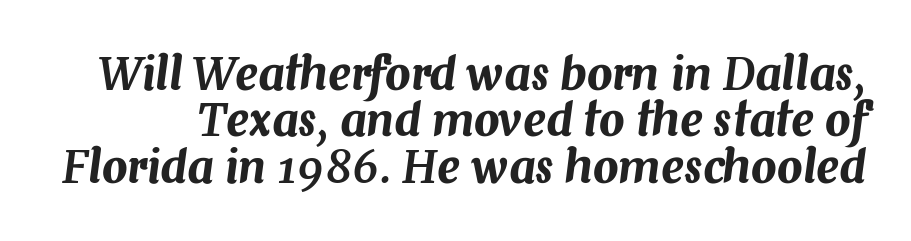
Q: Is the text italic (slanted)? A: Yes, it leans right by about 7 degrees.
Q: Is the text underlined? A: No.
Q: Is the spacing between letters normal or unusually wide? A: Normal.
Q: Is the spacing between lines tight, normal or loose? A: Tight.
Q: Width (condensed, normal, or wide)? A: Normal.
Q: Stroke contrast? A: Medium.
Q: x-height? A: Medium.
Q: Monospaced? A: No.
